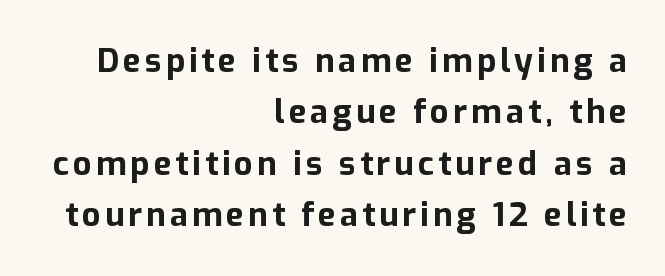
Q: Is the text bold? A: Yes.
Q: Is the text italic (slanted)? A: No, it is upright.
Q: Is the typeface a serif or a sans-serif typeface? A: Sans-serif.
Q: Is the text underlined? A: No.
Q: How is the paragraph aligned? A: Right-aligned.
Q: Is the spacing between lines tight, normal or loose? A: Normal.
Q: Width (condensed, normal, or wide)? A: Normal.
Q: Stroke contrast? A: Low.
Q: x-height? A: Medium.
Q: Monospaced? A: No.
